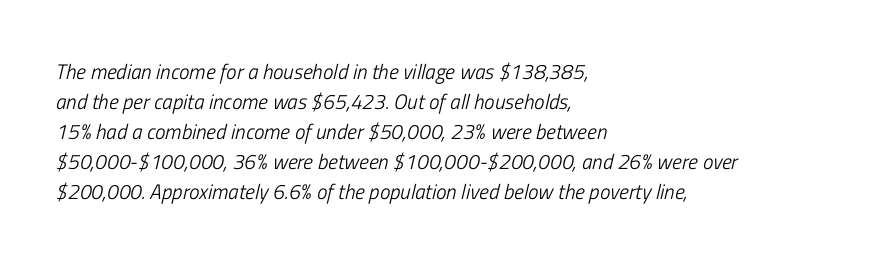
{"italic": "yes", "lean": "right", "slant_degrees": 13, "bold": "no", "underline": "no", "align": "left", "line_spacing": "normal", "line_spacing_ratio": 1.43, "letter_spacing": "normal", "letter_spacing_em": 0.0, "glyph_px": 21}
